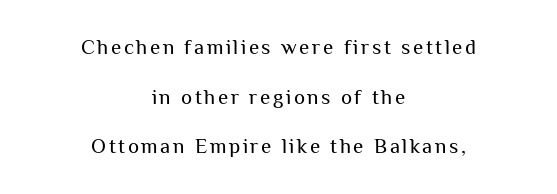
{"italic": "no", "bold": "no", "underline": "no", "align": "center", "line_spacing": "loose", "line_spacing_ratio": 2.36, "glyph_px": 21}
